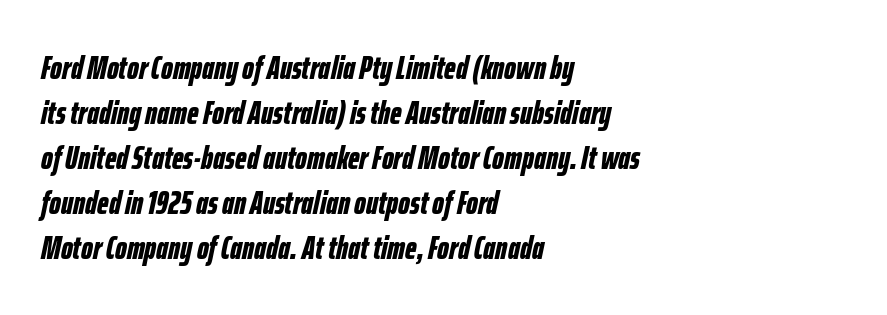
The image shows 33 px bold, condensed type, italic (leaning right); set left-aligned, normal line spacing (1.36x), normal letter spacing, not underlined; low stroke contrast and a medium x-height.
